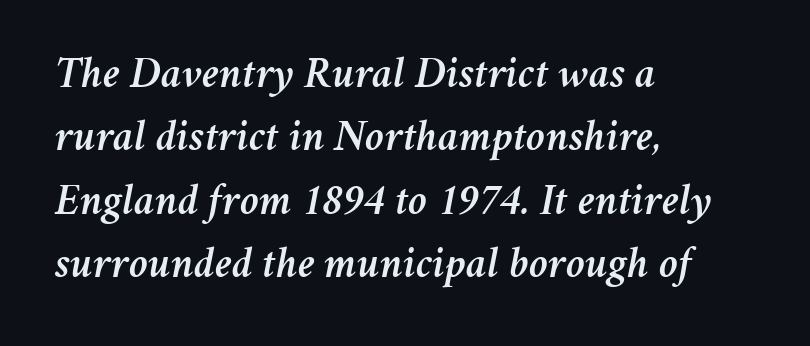
Observe the ordinary spacing: letters are neighbours, not strangers. The passage shown is typed in a proportional face where columns would drift. This sample keeps an unexceptional amount of space between lines. The paragraph shown leans on its left margin.
